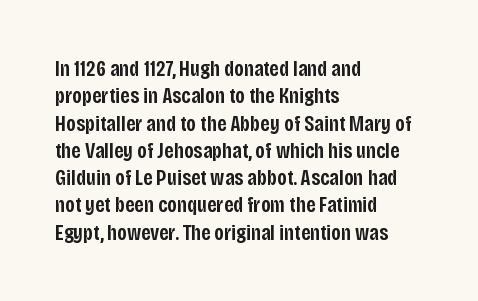
{"italic": "no", "bold": "semi", "underline": "no", "align": "left", "line_spacing_ratio": 1.24, "letter_spacing": "normal", "letter_spacing_em": 0.0, "glyph_px": 22}
